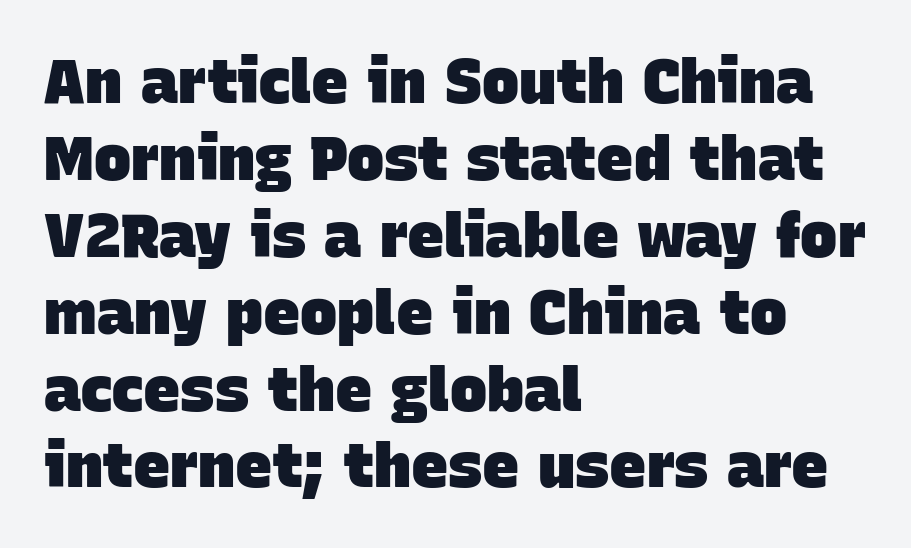
Only glyphs here, with clear space below each row. A classic flush-left, rag-right setting is used for this passage. The type family on display is of the sans-serif kind. Proportional: the letters do not fall into vertical columns.
